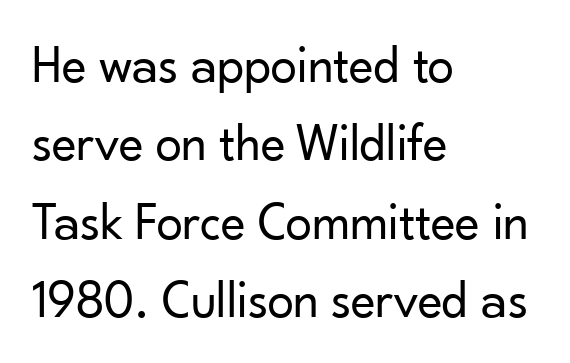
Q: Is the text bold? A: No.
Q: Is the text italic (slanted)? A: No, it is upright.
Q: Is the typeface a serif or a sans-serif typeface? A: Sans-serif.
Q: Is the text underlined? A: No.
Q: How is the paragraph aligned? A: Left-aligned.
Q: Is the spacing between letters normal or unusually wide? A: Normal.
Q: Is the spacing between lines tight, normal or loose? A: Normal.
Q: Width (condensed, normal, or wide)? A: Normal.
Q: Stroke contrast? A: Low.
Q: x-height? A: Small.
Q: Monospaced? A: No.
